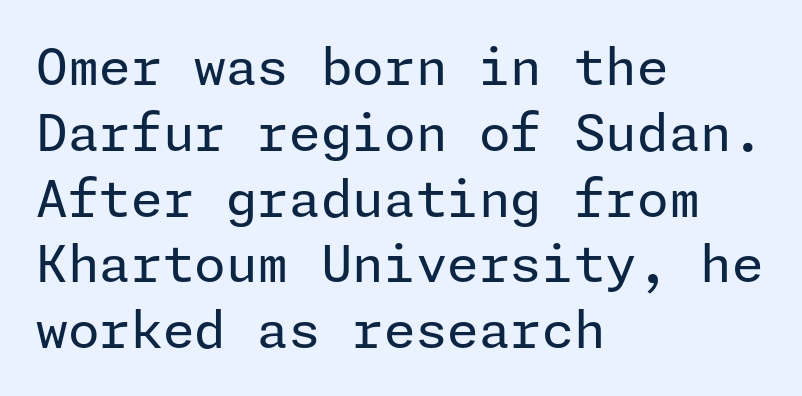
Q: Is the text bold? A: No.
Q: Is the text italic (slanted)? A: No, it is upright.
Q: Is the typeface a serif or a sans-serif typeface? A: Sans-serif.
Q: Is the text underlined? A: No.
Q: How is the paragraph aligned? A: Left-aligned.
Q: Is the spacing between letters normal or unusually wide? A: Normal.
Q: Is the spacing between lines tight, normal or loose? A: Normal.
Q: Width (condensed, normal, or wide)? A: Normal.
Q: Stroke contrast? A: Low.
Q: x-height? A: Medium.
